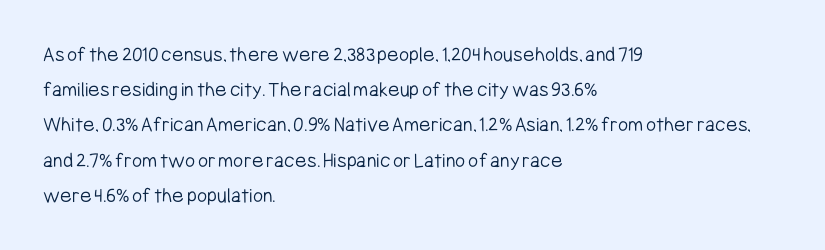
A quiet, ordinary-to-light weight characterises the typeface. Default kerning and tracking; the words read as compact shapes. These lines stack with their left ends in a neat column. The leading is moderate, giving the passage an even texture.
